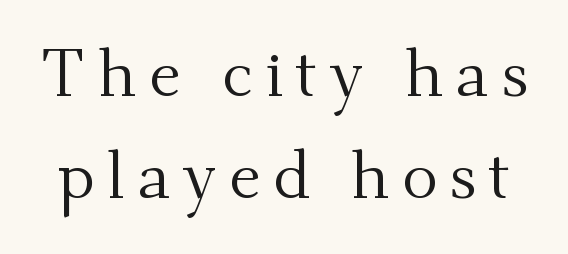
The image shows 67 px regular-weight serif type, upright; set normal line spacing (1.52x), not underlined; medium stroke contrast and a small x-height.
